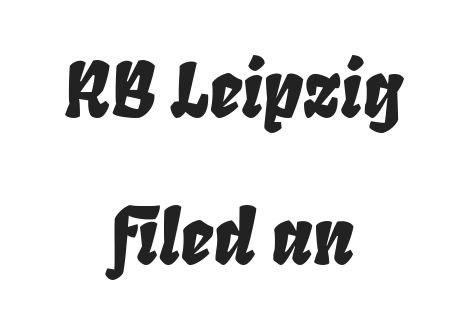
{"italic": "yes", "lean": "right", "slant_degrees": 8, "width": "condensed", "stroke_contrast": "low", "x_height": "large", "monospaced": "no", "underline": "no", "align": "center", "line_spacing": "loose", "line_spacing_ratio": 1.98, "letter_spacing": "normal", "letter_spacing_em": 0.0, "glyph_px": 74}
